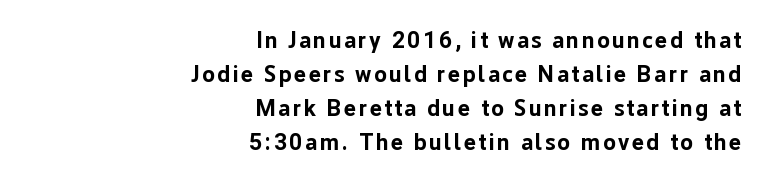
The image shows 23 px bold type, upright; set right-aligned, normal line spacing (1.48x), not underlined.
